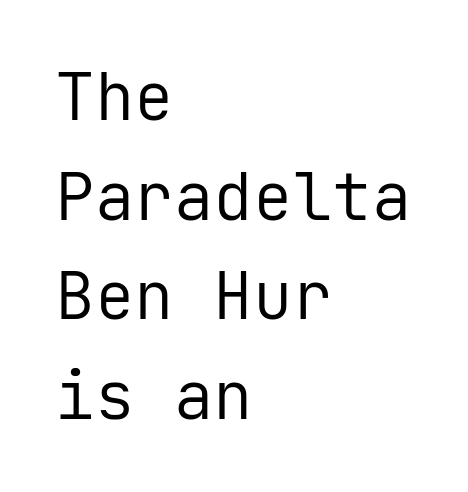
{"serif": "no", "italic": "no", "bold": "no", "weight": "regular", "width": "normal", "stroke_contrast": "low", "x_height": "medium", "monospaced": "yes", "underline": "no", "align": "left", "line_spacing": "normal", "line_spacing_ratio": 1.51, "letter_spacing": "normal", "letter_spacing_em": 0.0, "glyph_px": 66}
